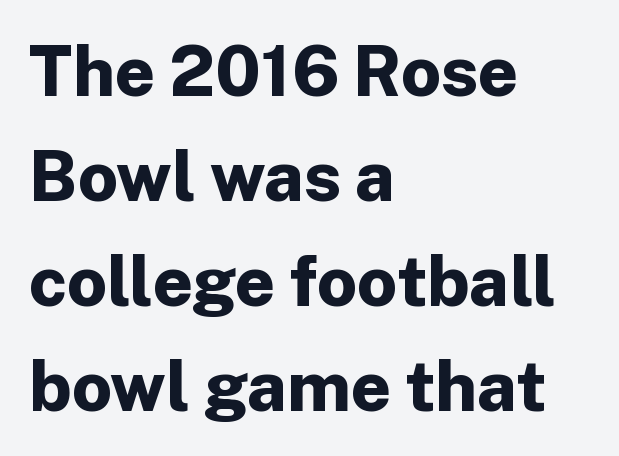
Q: Is the text bold? A: Yes.
Q: Is the text italic (slanted)? A: No, it is upright.
Q: Is the typeface a serif or a sans-serif typeface? A: Sans-serif.
Q: Is the text underlined? A: No.
Q: How is the paragraph aligned? A: Left-aligned.
Q: Is the spacing between letters normal or unusually wide? A: Normal.
Q: Is the spacing between lines tight, normal or loose? A: Normal.
Q: Width (condensed, normal, or wide)? A: Normal.
Q: Stroke contrast? A: Low.
Q: x-height? A: Medium.
Q: Monospaced? A: No.
